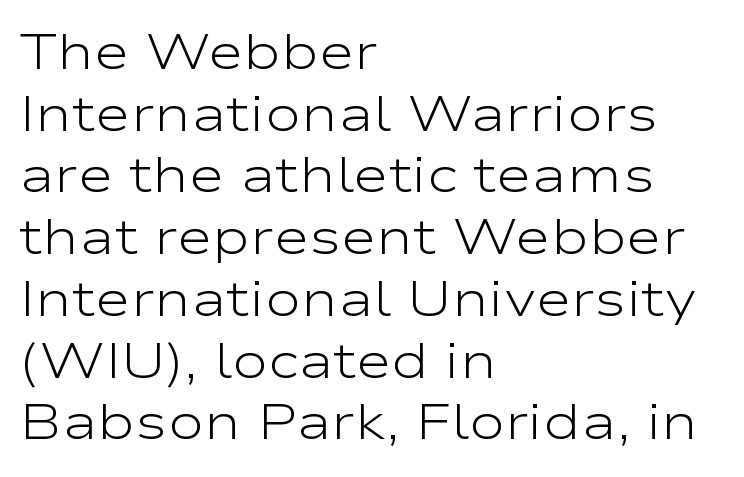
{"serif": "no", "italic": "no", "bold": "no", "weight": "light", "width": "wide", "stroke_contrast": "low", "x_height": "medium", "monospaced": "no", "underline": "no", "align": "left", "line_spacing": "normal", "line_spacing_ratio": 1.26, "letter_spacing": "normal", "letter_spacing_em": 0.0, "glyph_px": 49}
